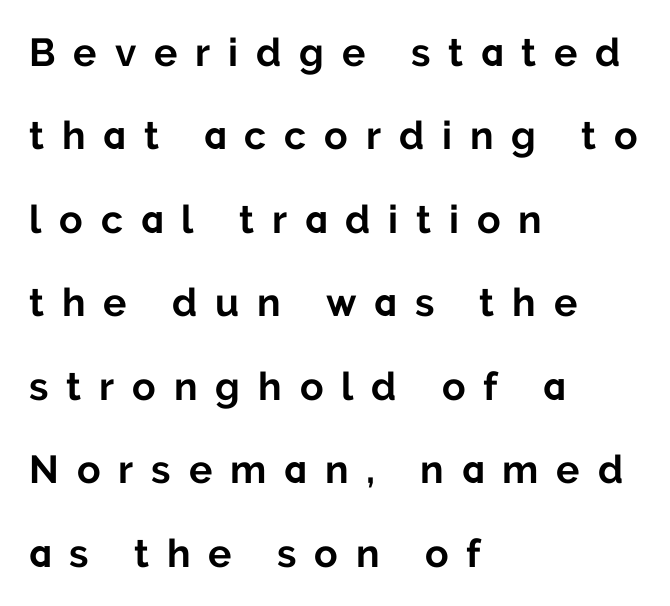
Each letter keeps its own natural width here, so spacing adapts to shape. Notice how the passage keeps a crisp vertical edge on the left only. Letters rest on an invisible, unmarked baseline. How are the letters spaced? Widely, with obvious added tracking.
